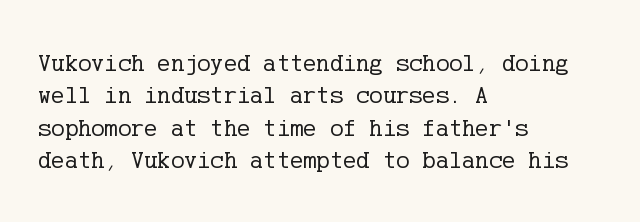
{"italic": "no", "bold": "no", "underline": "no", "align": "left", "line_spacing": "normal", "line_spacing_ratio": 1.3, "letter_spacing": "normal", "letter_spacing_em": 0.0, "glyph_px": 25}
